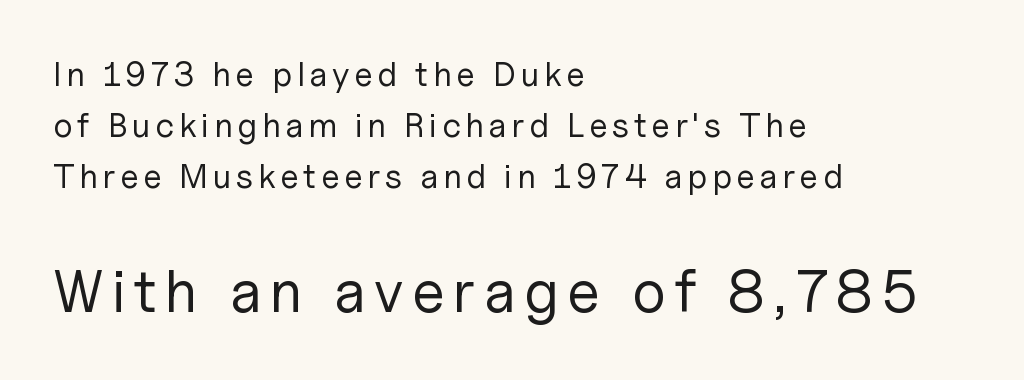
Looks like regular typesetting: each glyph gets only the width it needs. The text was rendered using a sans face with plain stroke endings. The cut favours lightness, reaching ordinary text weight at its darkest. Descenders hang freely into open space. Typeset ragged right — the left edge is the straight one.
